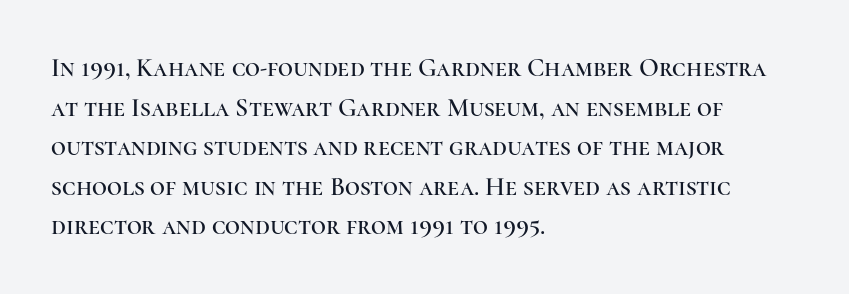
Interline gaps are of average width in this sample. The type sits square on the baseline with zero lean. Just letters on the line, the space beneath them empty. Students, note that the glyphs here touch the page at normal intervals. The rendering anchors every line to the left-hand side.
